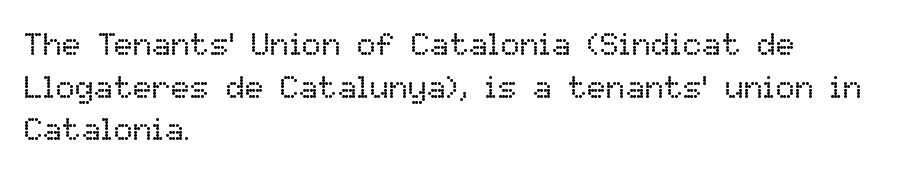
{"italic": "no", "bold": "no", "weight": "regular", "width": "normal", "stroke_contrast": "low", "x_height": "medium", "monospaced": "no", "underline": "no", "align": "left", "line_spacing": "normal", "line_spacing_ratio": 1.33, "letter_spacing": "normal", "letter_spacing_em": 0.0, "glyph_px": 32}
